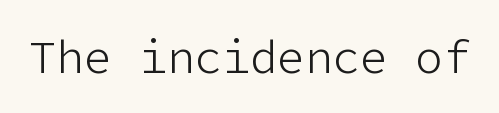
Q: Is the text bold? A: No.
Q: Is the text italic (slanted)? A: No, it is upright.
Q: Is the typeface a serif or a sans-serif typeface? A: Sans-serif.
Q: Is the text underlined? A: No.
Q: Is the spacing between letters normal or unusually wide? A: Normal.
Q: Width (condensed, normal, or wide)? A: Normal.
Q: Stroke contrast? A: Low.
Q: x-height? A: Medium.
